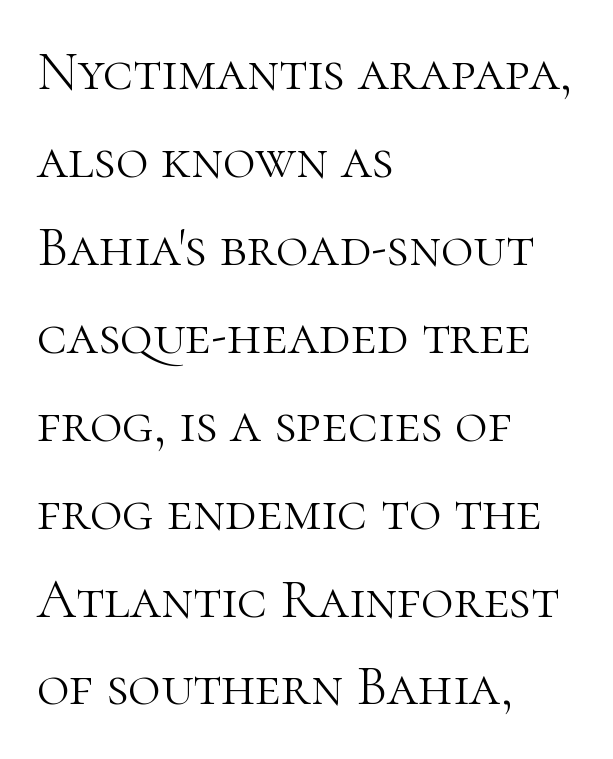
Spacing between characters is what you'd get straight out of the box. A clean baseline with only descenders dipping below it. Nothing heavy about these letters — not bold at all. Notice how the stems are strictly vertical — no italics here.
